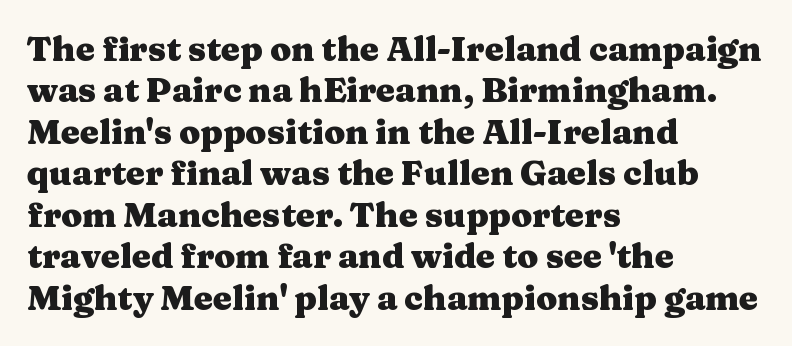
{"serif": "yes", "italic": "no", "bold": "yes", "weight": "heavy", "width": "wide", "stroke_contrast": "medium", "x_height": "medium", "monospaced": "no", "underline": "no", "align": "left", "line_spacing_ratio": 1.22, "letter_spacing": "normal", "letter_spacing_em": 0.0, "glyph_px": 34}
